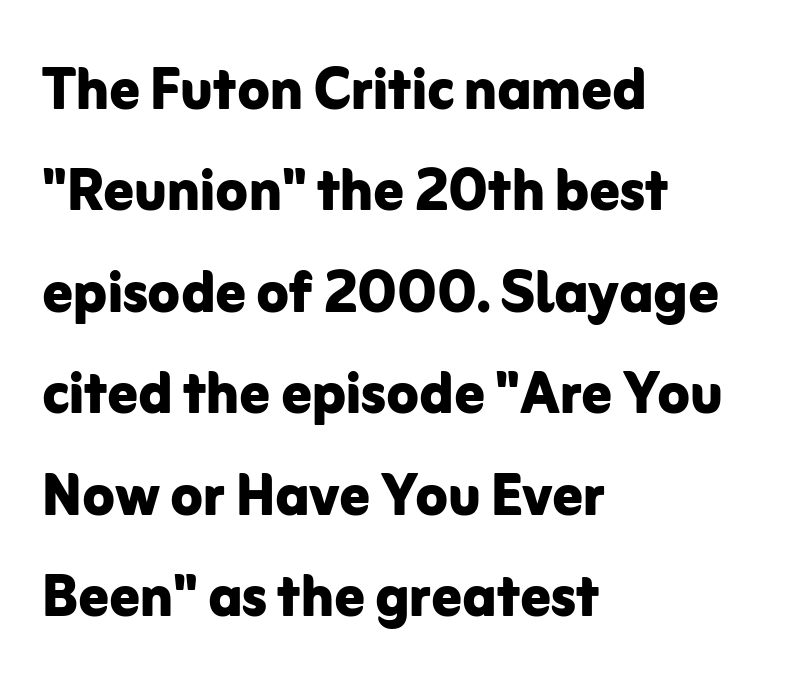
The image shows 74 px bold sans-serif type, upright; set left-aligned, normal line spacing (1.37x), normal letter spacing, not underlined; low stroke contrast and a medium x-height.
